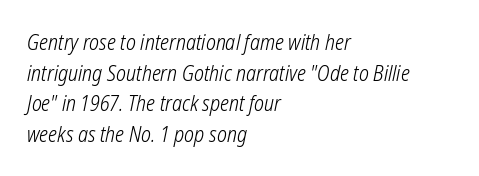
The image shows 21 px text type; set left-aligned, normal line spacing (1.46x), normal letter spacing, not underlined.
